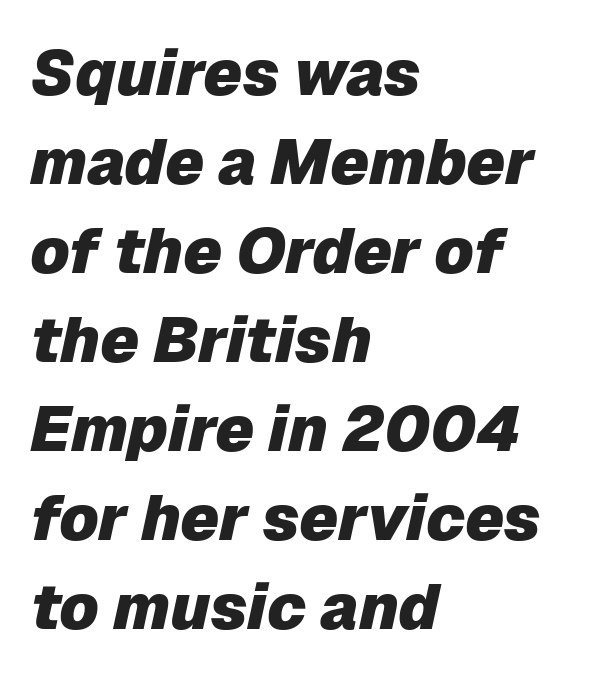
Q: Is the text bold? A: Yes.
Q: Is the text italic (slanted)? A: Yes, it leans right by about 12 degrees.
Q: Is the text underlined? A: No.
Q: How is the paragraph aligned? A: Left-aligned.
Q: Is the spacing between letters normal or unusually wide? A: Normal.
Q: Is the spacing between lines tight, normal or loose? A: Normal.
Q: Width (condensed, normal, or wide)? A: Normal.
Q: Stroke contrast? A: Low.
Q: x-height? A: Medium.
Q: Monospaced? A: No.
